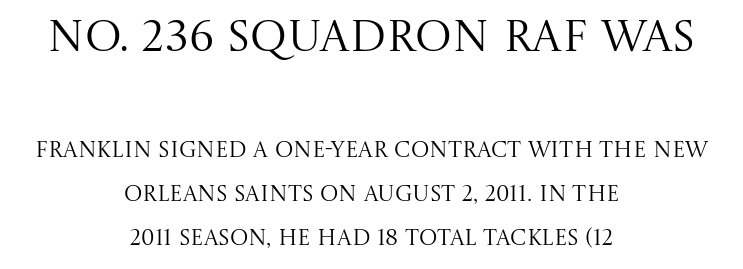
Q: Is the text bold? A: No.
Q: Is the text italic (slanted)? A: No, it is upright.
Q: Is the typeface a serif or a sans-serif typeface? A: Serif.
Q: Is the text underlined? A: No.
Q: How is the paragraph aligned? A: Centered.
Q: Is the spacing between letters normal or unusually wide? A: Normal.
Q: Is the spacing between lines tight, normal or loose? A: Loose.
Q: Which block of text is set in a larger size, the first (top) or the second (bottom)? A: The first (top) one.
Q: Width (condensed, normal, or wide)? A: Normal.
Q: Stroke contrast? A: Medium.
Q: x-height? A: Large.
Q: Monospaced? A: No.
